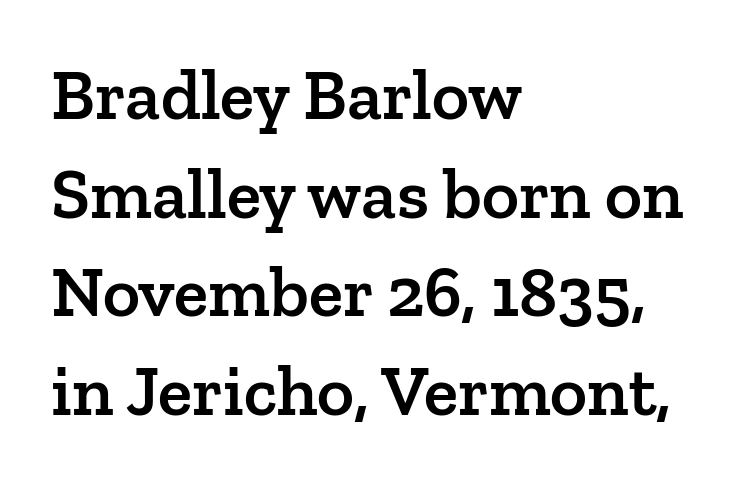
Q: Is the text bold? A: Semi-bold.
Q: Is the text italic (slanted)? A: No, it is upright.
Q: Is the typeface a serif or a sans-serif typeface? A: Serif.
Q: Is the text underlined? A: No.
Q: How is the paragraph aligned? A: Left-aligned.
Q: Is the spacing between letters normal or unusually wide? A: Normal.
Q: Is the spacing between lines tight, normal or loose? A: Normal.
Q: Width (condensed, normal, or wide)? A: Normal.
Q: Stroke contrast? A: Low.
Q: x-height? A: Medium.
Q: Monospaced? A: No.
